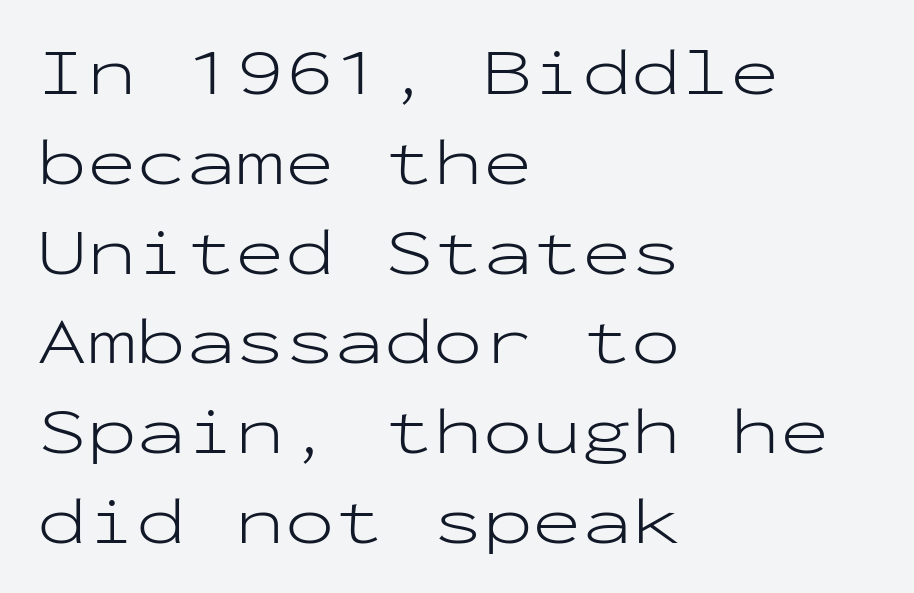
This sample uses a sans-serif face. Ascenders rise straight up at ninety degrees. Observe the ordinary spacing: letters are neighbours, not strangers. The compositor pushed each line to the left boundary. Heaviness? Minimal to ordinary, like unemphasized prose.
